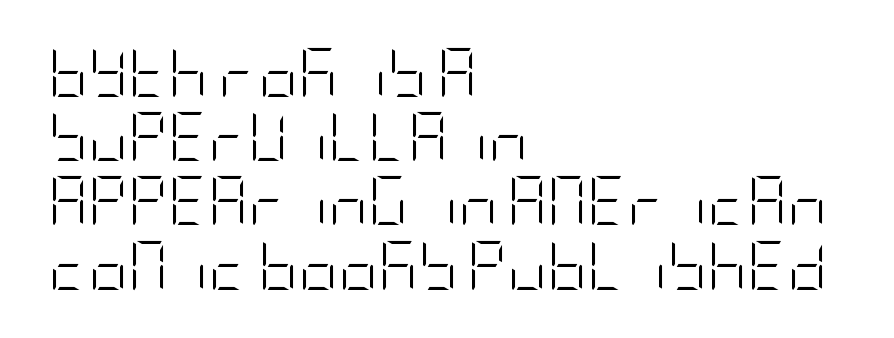
Underlining? Definitely not there. Is this a sans? Yes — the strokes have no serifs. The designer left line spacing at the default. Each line starts at the same left margin while the right side varies. The typesetting does not lean heavy: it is not bold.
